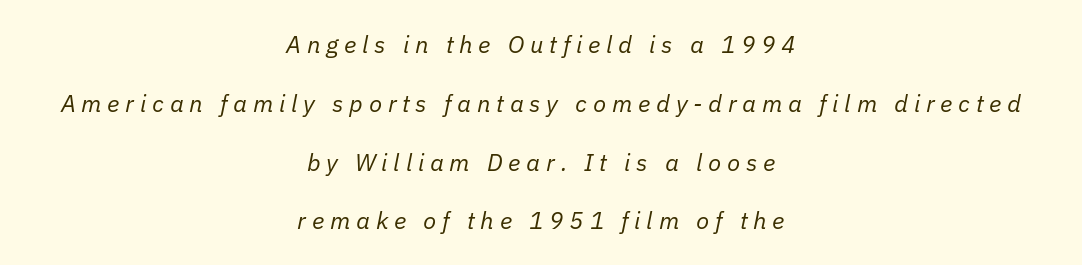
The image shows 24 px text type, italic (leaning right); set centered, loose line spacing (2.45x), unusually wide letter spacing (+0.24 em), not underlined.
